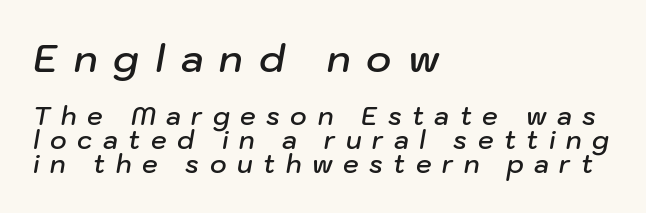
{"italic": "yes", "lean": "right", "slant_degrees": 10, "bold": "semi", "weight": "semibold", "width": "normal", "stroke_contrast": "low", "x_height": "medium", "monospaced": "no", "underline": "no", "align": "left", "line_spacing": "tight", "line_spacing_ratio": 0.95, "letter_spacing": "wide", "letter_spacing_em": 0.42, "larger_block": "first", "size_ratio": 1.52, "glyph_px": 38}
